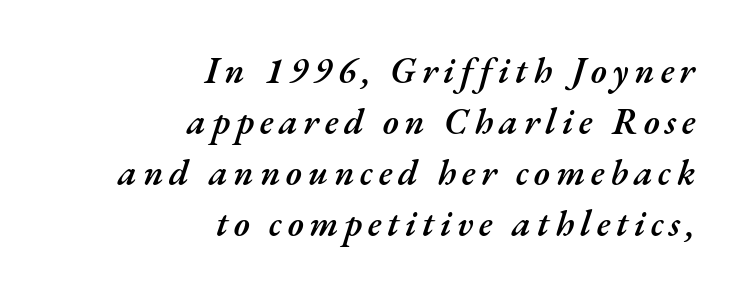
The image shows 36 px semibold type, italic (leaning right); set right-aligned, normal line spacing (1.42x), not underlined; medium stroke contrast and a small x-height.
